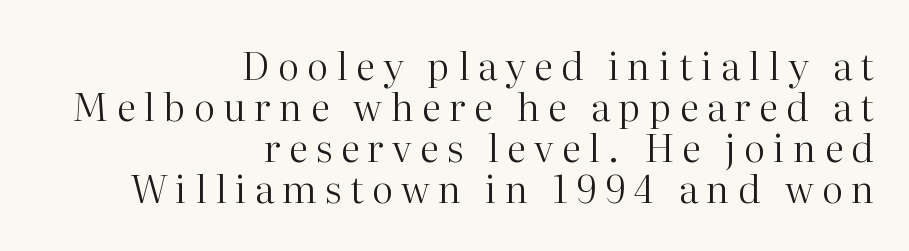
These lines huddle together more closely than default settings would place them. A quiet, ordinary-to-light weight characterises the typeface. Looks like regular typesetting: each glyph gets only the width it needs. Regarding serifs, this sample has them. Caption: expanded tracking, letters set apart. The specimen omits any rule beneath the text block's lines.
